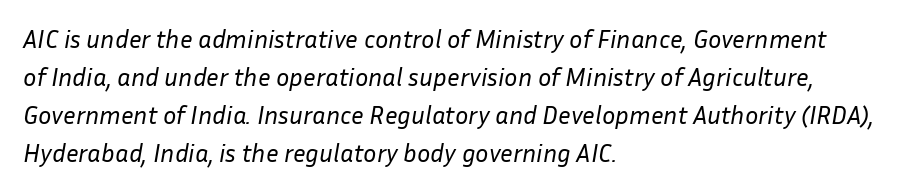
Q: Is the text bold? A: No.
Q: Is the text italic (slanted)? A: Yes, it leans right by about 10 degrees.
Q: Is the text underlined? A: No.
Q: How is the paragraph aligned? A: Left-aligned.
Q: Is the spacing between letters normal or unusually wide? A: Normal.
Q: Is the spacing between lines tight, normal or loose? A: Normal.
